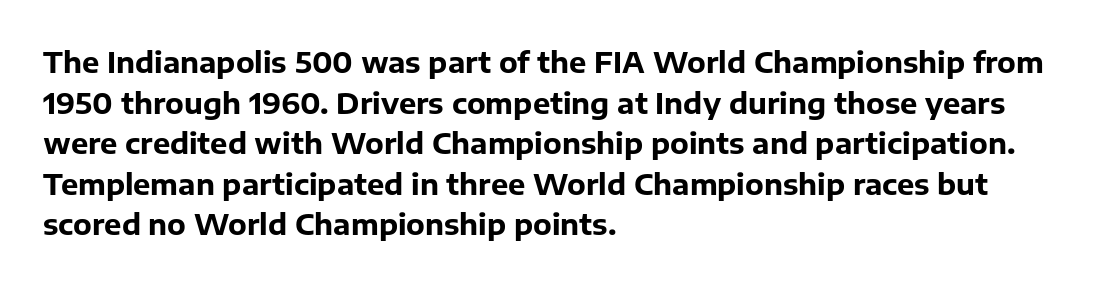
The image shows 29 px bold sans-serif type, upright; set left-aligned, normal line spacing (1.4x), normal letter spacing, not underlined; low stroke contrast and a medium x-height.
